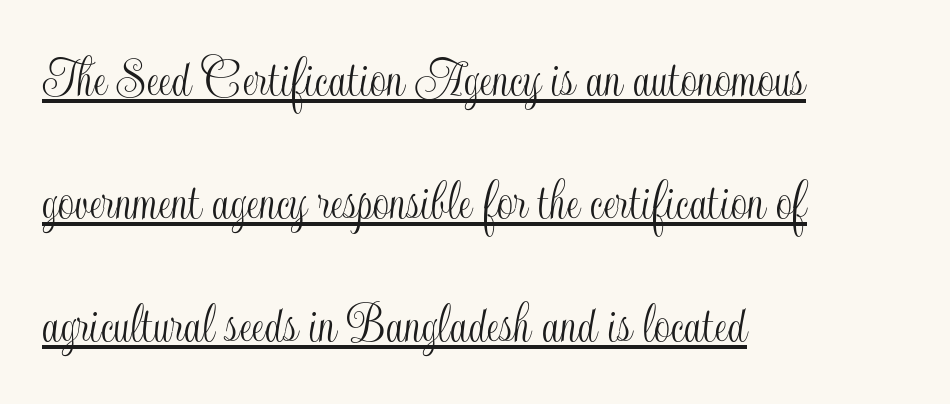
Descenders here cross a horizontal rule under the line. You could not count columns in this text — the font is proportionally spaced. Caption: standard tracking, unaltered. The lines in this sample share a left origin and differ only in where they stop. Widely set lines give the paragraph a tall, airy silhouette.
